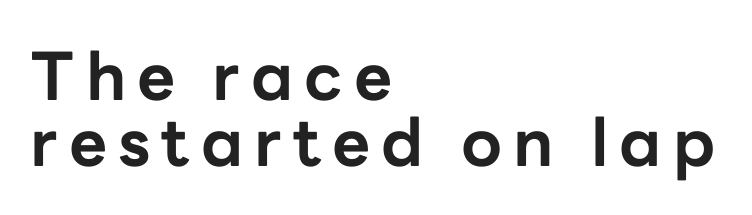
The image shows 66 px bold sans-serif type, upright; set left-aligned, tight line spacing (1.0x), not underlined; low stroke contrast and a medium x-height.
